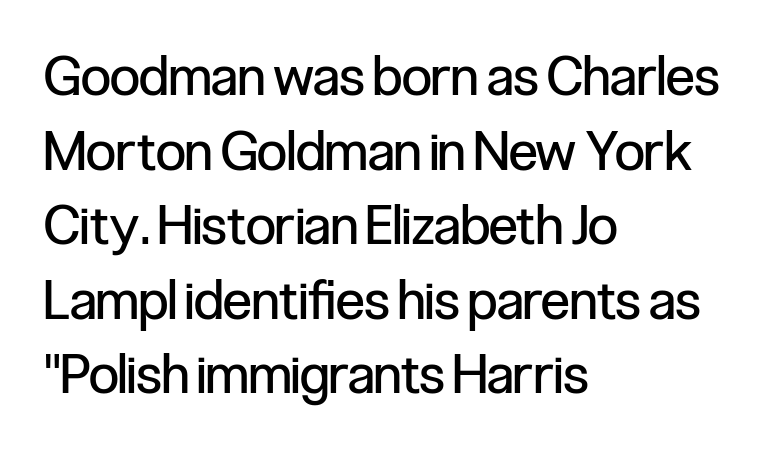
The image shows 54 px regular-weight, condensed sans-serif type, upright; set left-aligned, normal line spacing (1.38x), normal letter spacing, not underlined; low stroke contrast and a medium x-height.
